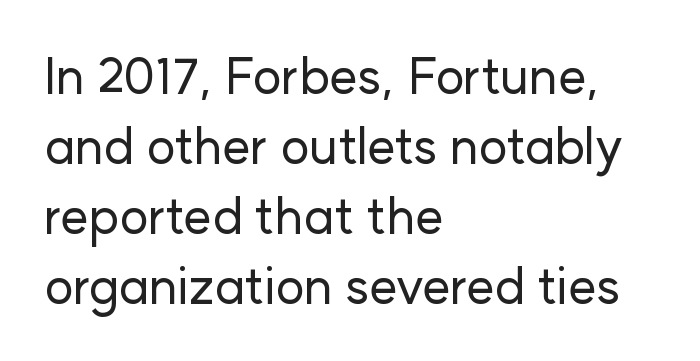
Q: Is the text italic (slanted)? A: No, it is upright.
Q: Is the typeface a serif or a sans-serif typeface? A: Sans-serif.
Q: Is the text underlined? A: No.
Q: How is the paragraph aligned? A: Left-aligned.
Q: Is the spacing between letters normal or unusually wide? A: Normal.
Q: Is the spacing between lines tight, normal or loose? A: Normal.
Q: Width (condensed, normal, or wide)? A: Normal.
Q: Stroke contrast? A: Low.
Q: x-height? A: Medium.
Q: Monospaced? A: No.
